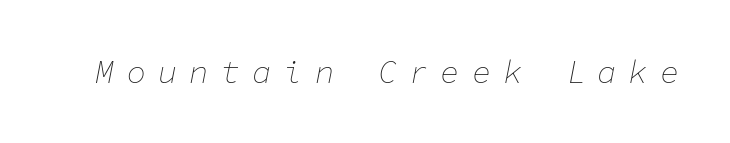
{"italic": "yes", "lean": "right", "slant_degrees": 11, "bold": "no", "weight": "thin", "width": "normal", "stroke_contrast": "low", "x_height": "medium", "monospaced": "yes", "underline": "no", "letter_spacing": "wide", "letter_spacing_em": 0.38, "glyph_px": 32}
